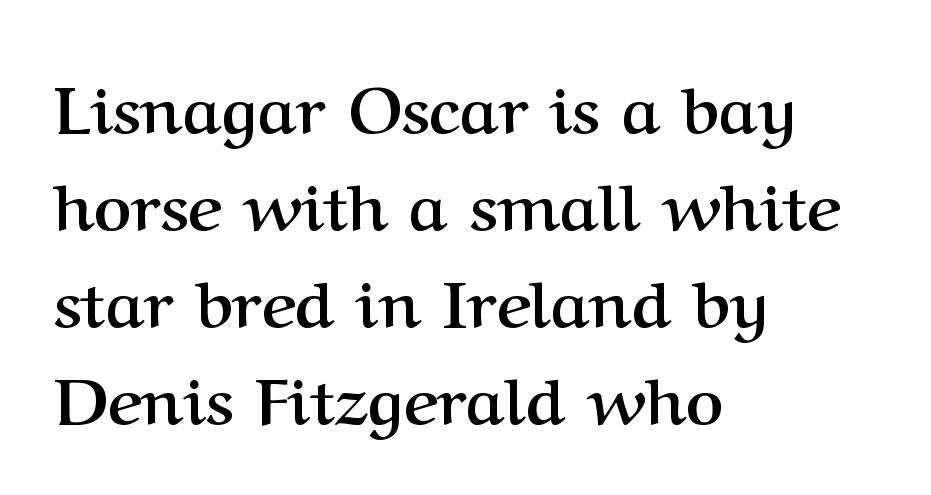
The image shows 65 px semibold serif type, upright; set left-aligned, normal line spacing (1.49x), normal letter spacing, not underlined; medium stroke contrast and a medium x-height.
